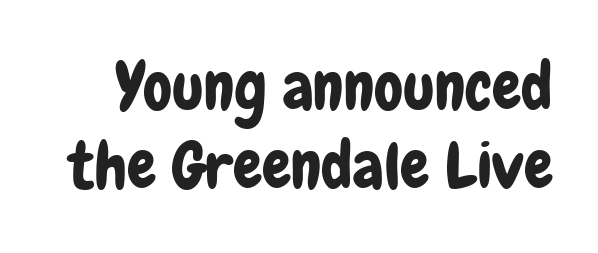
The image shows 65 px condensed sans-serif type, upright; set line spacing 1.21x, normal letter spacing, not underlined; low stroke contrast and a medium x-height.
